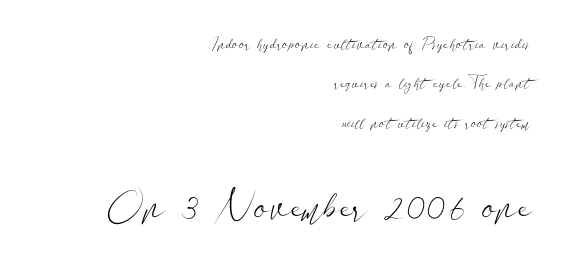
The image shows 39 px light, wide sans-serif type; set right-aligned, loose line spacing (2.46x), normal letter spacing, not underlined; the second (bottom) block is 2.44x larger; low stroke contrast and a small x-height.
